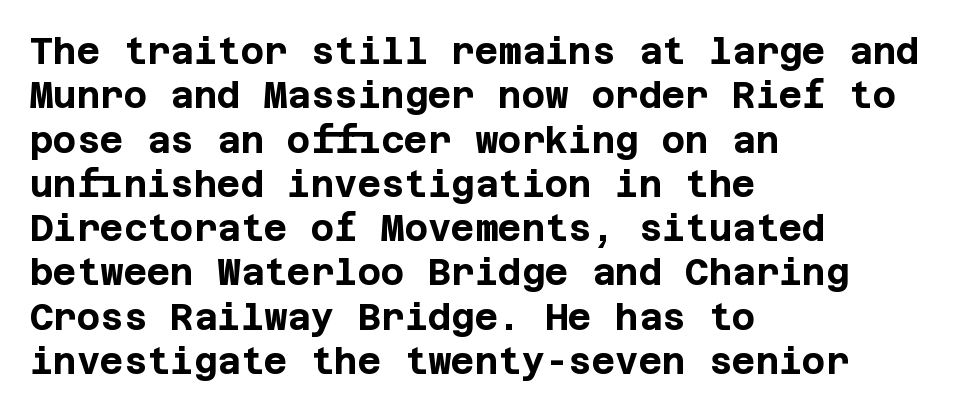
The image shows 36 px bold sans-serif type, upright; set left-aligned, line spacing 1.23x, normal letter spacing, not underlined; low stroke contrast and a large x-height.
